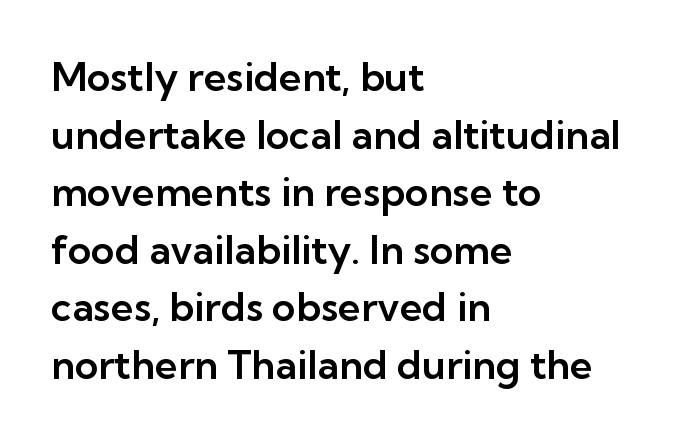
Q: Is the text italic (slanted)? A: No, it is upright.
Q: Is the typeface a serif or a sans-serif typeface? A: Sans-serif.
Q: Is the text underlined? A: No.
Q: How is the paragraph aligned? A: Left-aligned.
Q: Is the spacing between letters normal or unusually wide? A: Normal.
Q: Is the spacing between lines tight, normal or loose? A: Normal.
Q: Width (condensed, normal, or wide)? A: Normal.
Q: Stroke contrast? A: Low.
Q: x-height? A: Medium.
Q: Monospaced? A: No.
